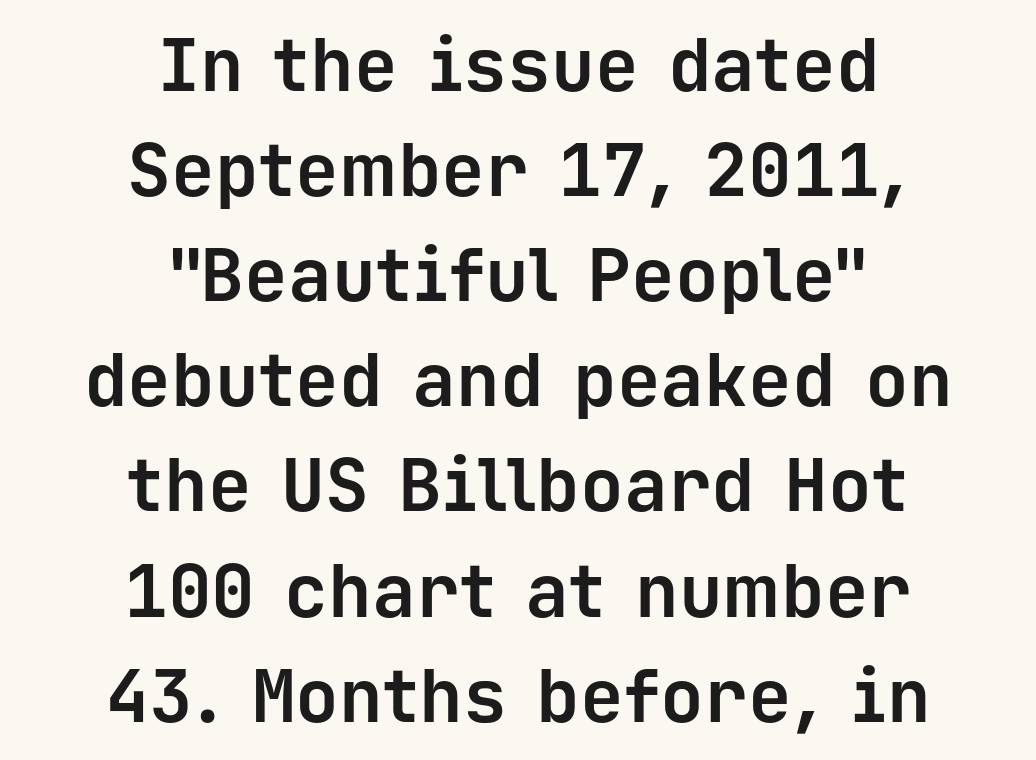
Vertical strokes here are truly vertical. Which margin do the lines hug? Neither — every line sits in the middle. Reading down the column, the eye jumps a familiar distance to each next line. The words here are not underlined. Strokes here are thick enough to call this a true bold. Note the uniform advance width — an 'i' takes as much space as an 'm'.
